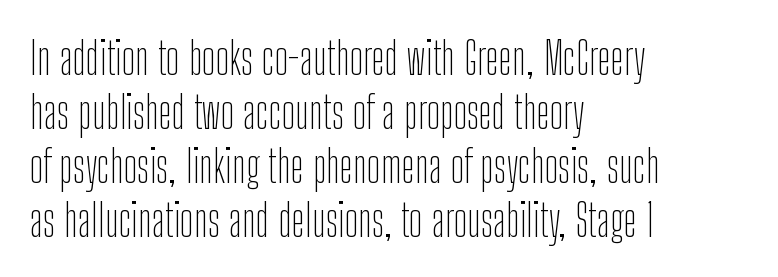
Q: Is the text bold? A: No.
Q: Is the text italic (slanted)? A: No, it is upright.
Q: Is the typeface a serif or a sans-serif typeface? A: Sans-serif.
Q: Is the text underlined? A: No.
Q: How is the paragraph aligned? A: Left-aligned.
Q: Is the spacing between letters normal or unusually wide? A: Normal.
Q: Width (condensed, normal, or wide)? A: Condensed.
Q: Stroke contrast? A: Low.
Q: x-height? A: Medium.
Q: Monospaced? A: No.
